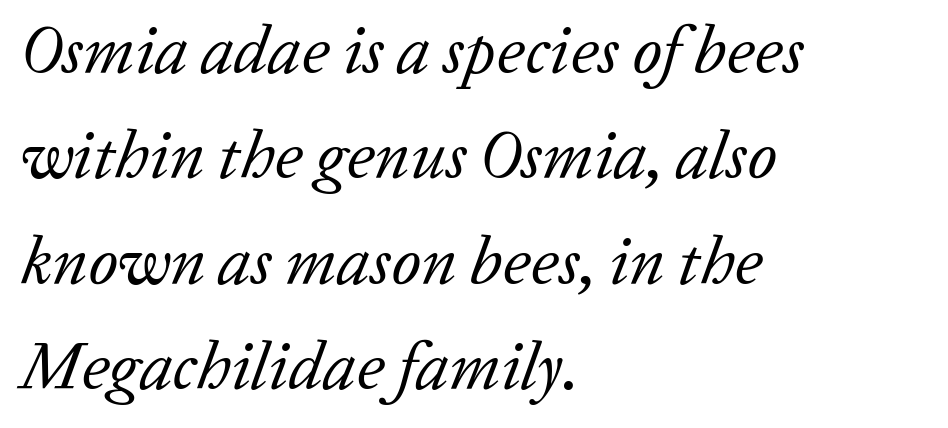
Q: Is the text bold? A: No.
Q: Is the text italic (slanted)? A: Yes, it leans right by about 20 degrees.
Q: Is the typeface a serif or a sans-serif typeface? A: Serif.
Q: Is the text underlined? A: No.
Q: How is the paragraph aligned? A: Left-aligned.
Q: Is the spacing between letters normal or unusually wide? A: Normal.
Q: Is the spacing between lines tight, normal or loose? A: Normal.
Q: Width (condensed, normal, or wide)? A: Normal.
Q: Stroke contrast? A: Low.
Q: x-height? A: Medium.
Q: Monospaced? A: No.
